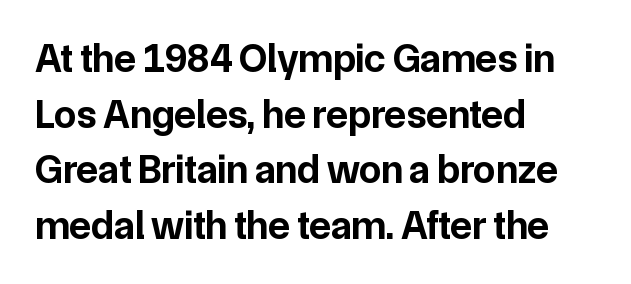
Q: Is the text bold? A: Yes.
Q: Is the text italic (slanted)? A: No, it is upright.
Q: Is the typeface a serif or a sans-serif typeface? A: Sans-serif.
Q: Is the text underlined? A: No.
Q: How is the paragraph aligned? A: Left-aligned.
Q: Is the spacing between letters normal or unusually wide? A: Normal.
Q: Is the spacing between lines tight, normal or loose? A: Normal.
Q: Width (condensed, normal, or wide)? A: Normal.
Q: Stroke contrast? A: Low.
Q: x-height? A: Medium.
Q: Monospaced? A: No.
